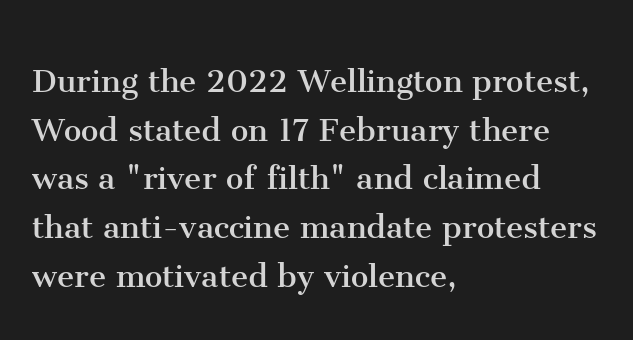
No extra ink here — the face is not bold. Glyph-to-glyph distance matches everyday printed text. Posture: straight, roman, zero tilt. Unmarked baselines from the first word to the last. Caption: multi-line text, flush left, ragged right.
